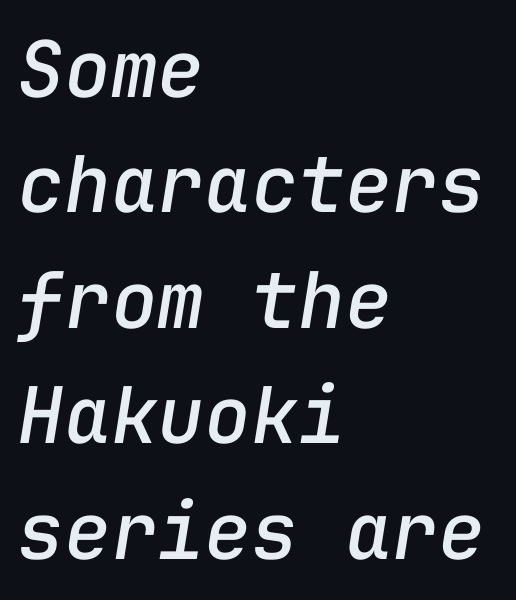
The image shows 78 px text type, italic (leaning right), monospaced; set left-aligned, normal line spacing (1.48x), normal letter spacing, not underlined; low stroke contrast and a medium x-height.
